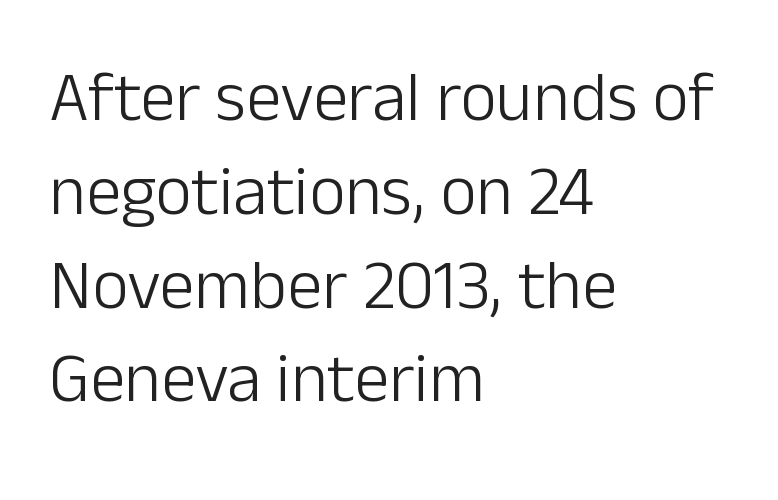
The image shows 70 px light sans-serif type, upright; set left-aligned, normal line spacing (1.34x), normal letter spacing, not underlined; low stroke contrast and a medium x-height.
